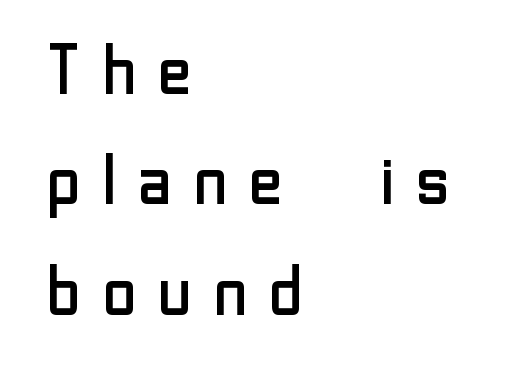
Clear beneath every line of the passage. Does the type have serifs? No, each stem ends abruptly. A typesetter would call this proportional, since set widths differ per character. If you measured baseline to baseline, you'd find a middling distance.
